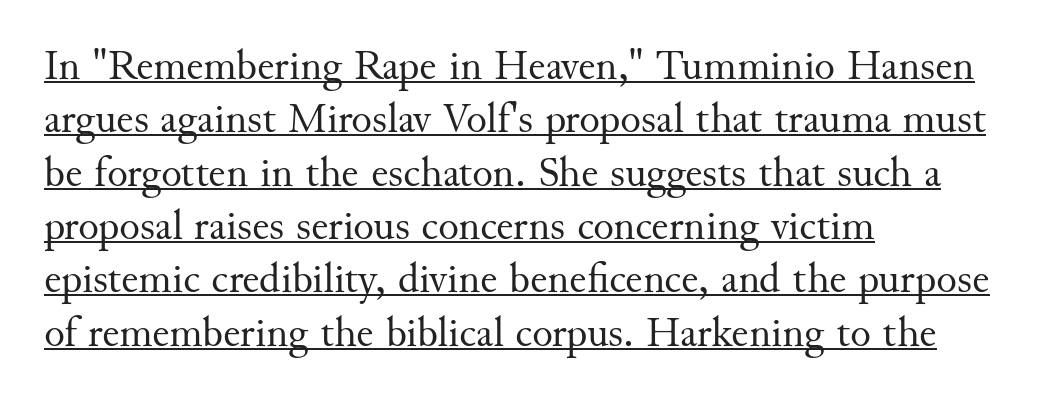
The image shows 43 px regular-weight serif type, upright; set left-aligned, line spacing 1.24x, normal letter spacing, underlined; medium stroke contrast and a small x-height.
